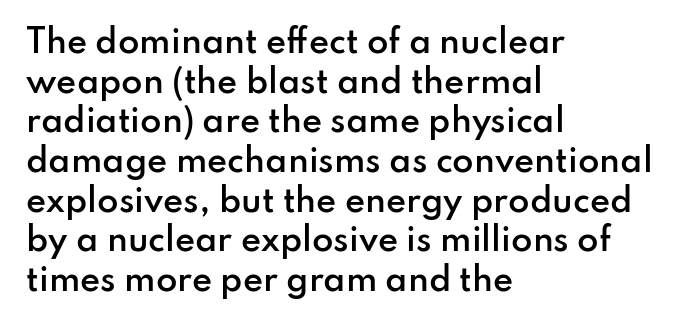
Q: Is the text bold? A: Semi-bold.
Q: Is the text italic (slanted)? A: No, it is upright.
Q: Is the typeface a serif or a sans-serif typeface? A: Sans-serif.
Q: Is the text underlined? A: No.
Q: How is the paragraph aligned? A: Left-aligned.
Q: Is the spacing between letters normal or unusually wide? A: Normal.
Q: Is the spacing between lines tight, normal or loose? A: Normal.
Q: Width (condensed, normal, or wide)? A: Normal.
Q: Stroke contrast? A: Low.
Q: x-height? A: Small.
Q: Monospaced? A: No.
